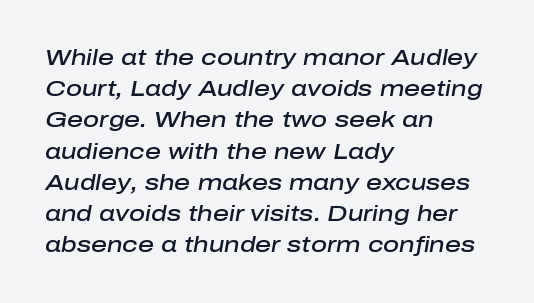
The image shows 22 px text type, italic (leaning right); set left-aligned, normal line spacing (1.42x), normal letter spacing, not underlined.
